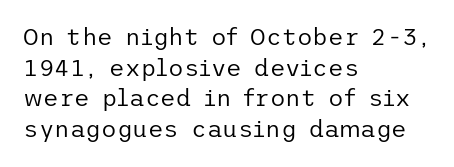
{"italic": "no", "bold": "no", "underline": "no", "align": "left", "line_spacing": "normal", "line_spacing_ratio": 1.28, "letter_spacing": "normal", "letter_spacing_em": 0.0, "glyph_px": 24}
